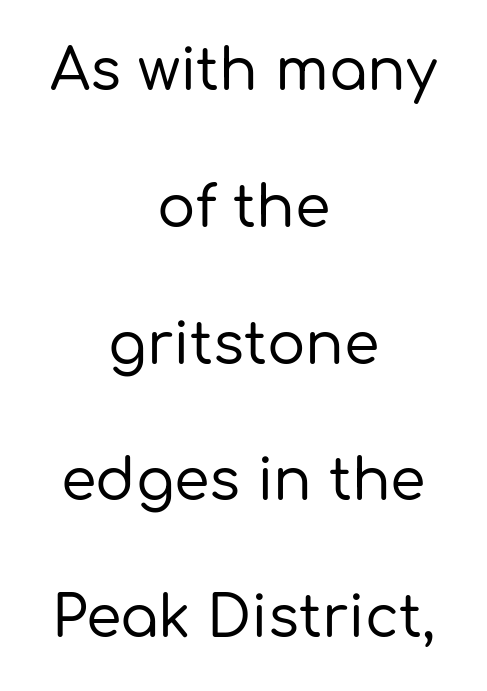
The image shows 57 px sans-serif type, upright; set centered, loose line spacing (2.4x), normal letter spacing, not underlined; low stroke contrast and a medium x-height.
